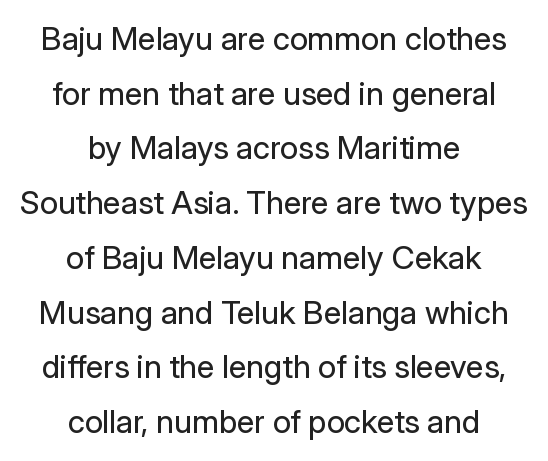
Where is the straight margin? There isn't one; the lines are centered. In terms of posture, this sample is upright. This sample has the flowing, uneven cadence of proportional lettering. Descenders are the only things crossing below the line. Note: no serifs on the glyphs. Look at the tracking — it's just the regular setting, nothing added.
